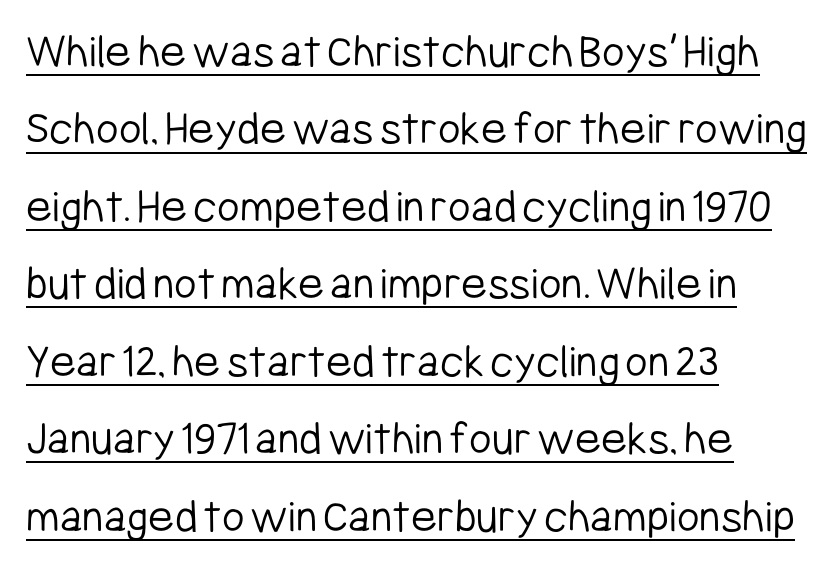
{"serif": "no", "italic": "no", "bold": "no", "weight": "light", "width": "condensed", "stroke_contrast": "low", "x_height": "medium", "monospaced": "no", "underline": "yes", "align": "left", "line_spacing": "normal", "line_spacing_ratio": 1.58, "letter_spacing": "normal", "letter_spacing_em": 0.0, "glyph_px": 49}
